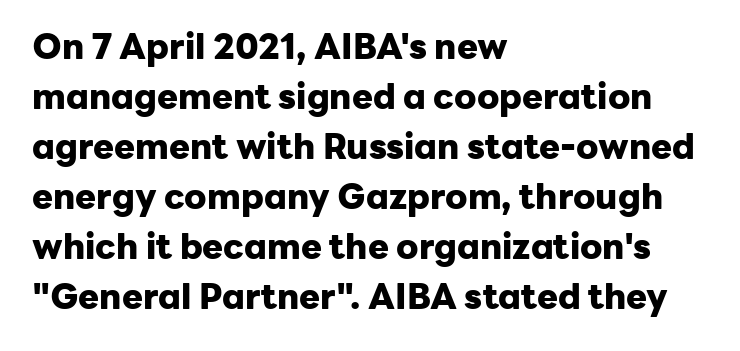
The image shows 35 px heavy sans-serif type, upright; set left-aligned, normal line spacing (1.43x), normal letter spacing, not underlined; low stroke contrast and a medium x-height.
